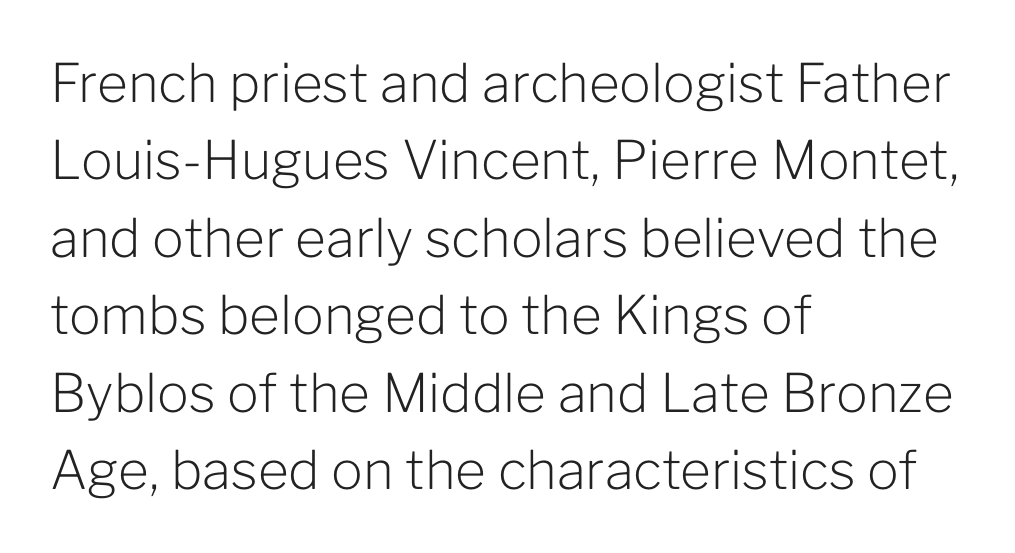
Q: Is the text bold? A: No.
Q: Is the text italic (slanted)? A: No, it is upright.
Q: Is the typeface a serif or a sans-serif typeface? A: Sans-serif.
Q: Is the text underlined? A: No.
Q: How is the paragraph aligned? A: Left-aligned.
Q: Is the spacing between letters normal or unusually wide? A: Normal.
Q: Is the spacing between lines tight, normal or loose? A: Normal.
Q: Width (condensed, normal, or wide)? A: Normal.
Q: Stroke contrast? A: Low.
Q: x-height? A: Medium.
Q: Monospaced? A: No.
